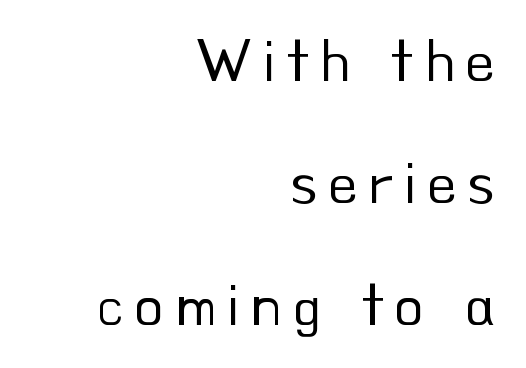
The image shows 61 px regular-weight sans-serif type, upright; set right-aligned, loose line spacing (2.0x), not underlined; low stroke contrast and a small x-height.
